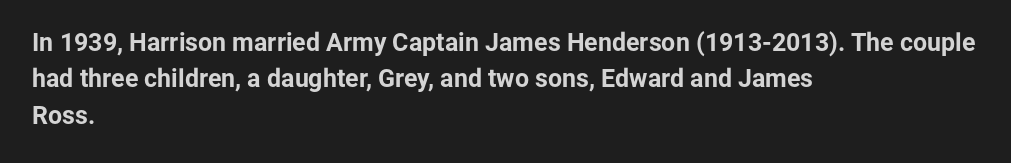
Q: Is the text bold? A: Yes.
Q: Is the text italic (slanted)? A: No, it is upright.
Q: Is the text underlined? A: No.
Q: How is the paragraph aligned? A: Left-aligned.
Q: Is the spacing between letters normal or unusually wide? A: Normal.
Q: Is the spacing between lines tight, normal or loose? A: Normal.
